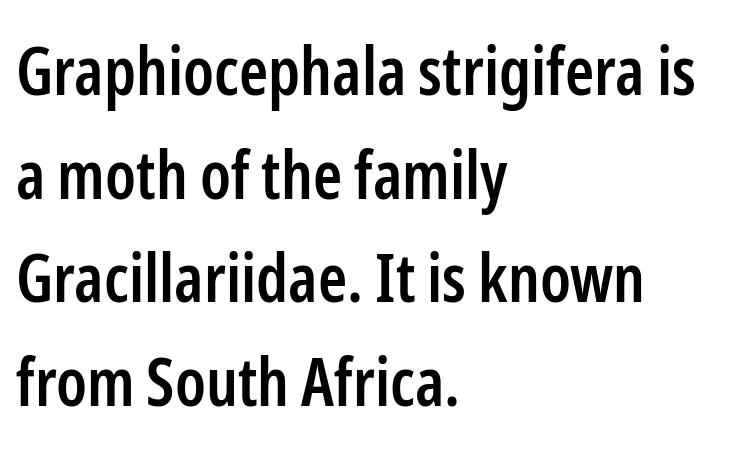
Q: Is the text bold? A: Semi-bold.
Q: Is the text italic (slanted)? A: No, it is upright.
Q: Is the typeface a serif or a sans-serif typeface? A: Sans-serif.
Q: Is the text underlined? A: No.
Q: How is the paragraph aligned? A: Left-aligned.
Q: Is the spacing between letters normal or unusually wide? A: Normal.
Q: Is the spacing between lines tight, normal or loose? A: Normal.
Q: Width (condensed, normal, or wide)? A: Condensed.
Q: Stroke contrast? A: Low.
Q: x-height? A: Medium.
Q: Monospaced? A: No.
